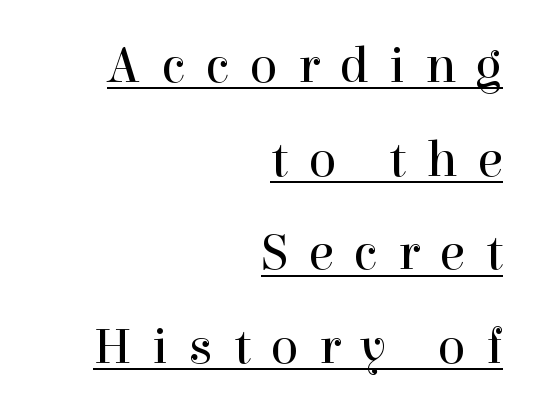
Unlike italic type, these characters show no tilt at all. Proportional: the letters do not fall into vertical columns. The typesetter has applied underlining to the passage shown. Tracking here is generous; glyphs stand well apart from one another. No chunkiness to these letters — they're not bold. Type style note: has serifs.
